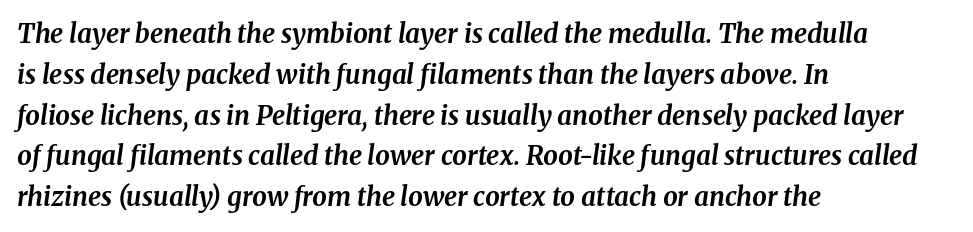
This sample is left-justified, so line endings fall wherever the words run out. The words here are not underlined. The axis of the letterforms is tilted away from vertical. How would I describe the line gaps? Plain and ordinary.
